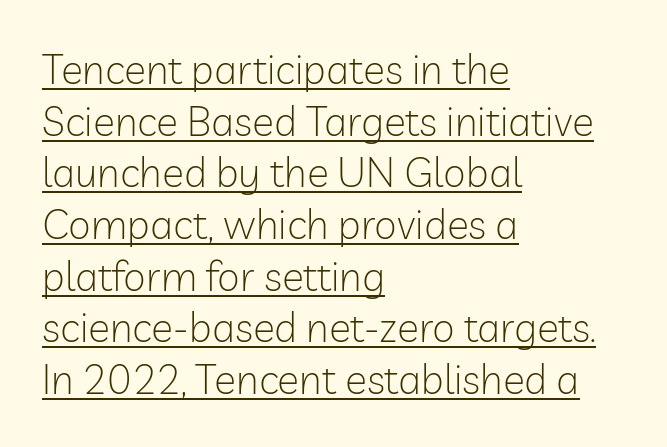
Q: Is the text bold? A: No.
Q: Is the text italic (slanted)? A: No, it is upright.
Q: Is the typeface a serif or a sans-serif typeface? A: Sans-serif.
Q: Is the text underlined? A: Yes.
Q: How is the paragraph aligned? A: Left-aligned.
Q: Is the spacing between letters normal or unusually wide? A: Normal.
Q: Is the spacing between lines tight, normal or loose? A: Normal.
Q: Width (condensed, normal, or wide)? A: Normal.
Q: Stroke contrast? A: Low.
Q: x-height? A: Medium.
Q: Monospaced? A: No.
